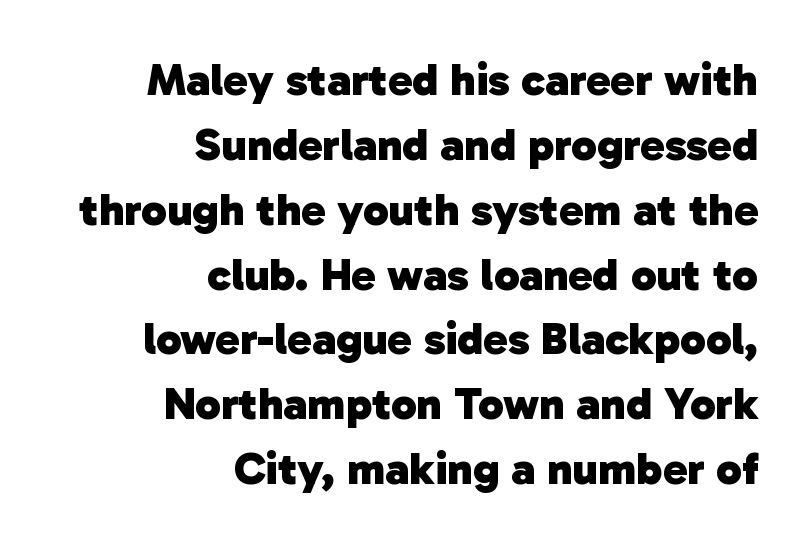
Q: Is the text bold? A: Yes.
Q: Is the typeface a serif or a sans-serif typeface? A: Sans-serif.
Q: Is the text underlined? A: No.
Q: How is the paragraph aligned? A: Right-aligned.
Q: Is the spacing between letters normal or unusually wide? A: Normal.
Q: Is the spacing between lines tight, normal or loose? A: Normal.
Q: Width (condensed, normal, or wide)? A: Normal.
Q: Stroke contrast? A: Low.
Q: x-height? A: Medium.
Q: Monospaced? A: No.
